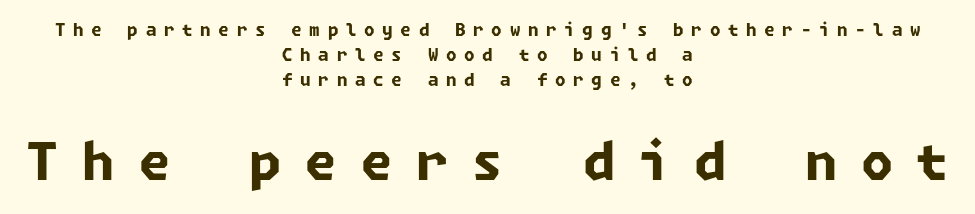
{"serif": "no", "bold": "yes", "weight": "bold", "width": "normal", "stroke_contrast": "low", "x_height": "medium", "underline": "no", "align": "center", "line_spacing": "normal", "line_spacing_ratio": 1.47, "letter_spacing": "wide", "letter_spacing_em": 0.45, "larger_block": "second", "size_ratio": 3.06, "glyph_px": 52}
